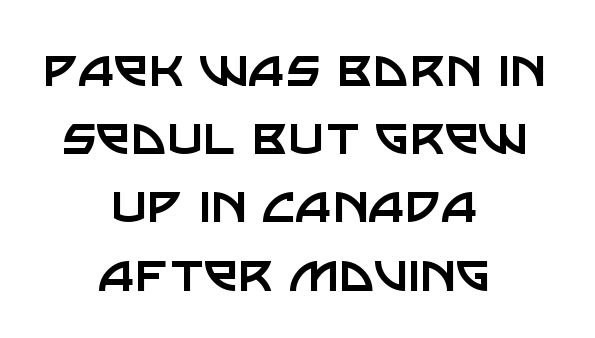
The letterforms sit at book weight or below. The lines in this sample share a center point and differ in where they start and stop. Letterform terminals end flat and unadorned throughout the passage. Only glyphs here, with clear space below each row.
